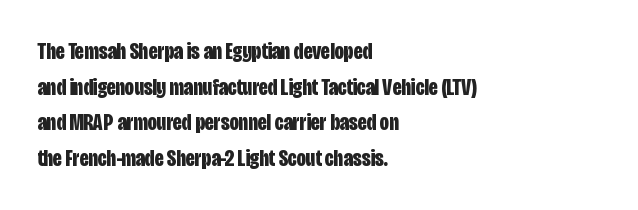
Is the block centered? No — it sits flush against the left margin. A full-strength bold gives these letters their thick strokes. The zone under the glyphs is completely vacant. This sample uses an upright cut, with every glyph sitting square on the baseline. The passage shown has conventional tracking throughout. The line-height multiplier appears to be the usual default.
